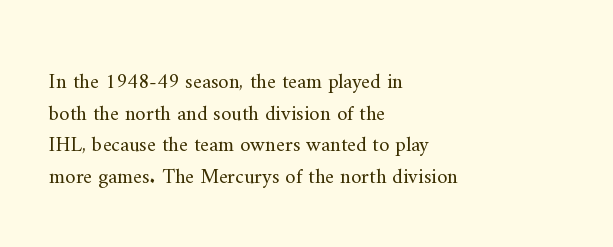
{"italic": "no", "bold": "no", "underline": "no", "align": "left", "line_spacing": "normal", "line_spacing_ratio": 1.51, "letter_spacing": "normal", "letter_spacing_em": 0.0, "glyph_px": 21}
